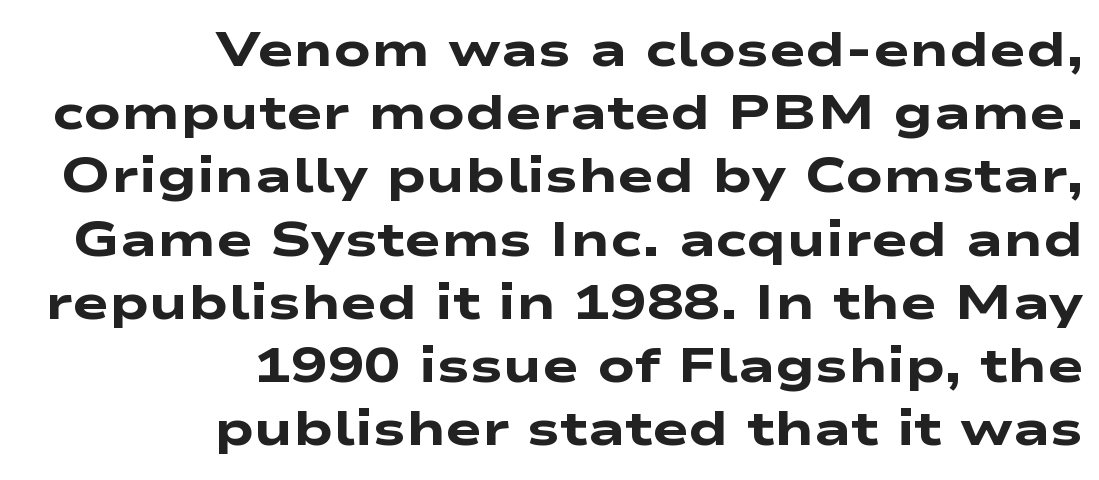
{"serif": "no", "bold": "yes", "weight": "heavy", "width": "wide", "stroke_contrast": "low", "x_height": "medium", "monospaced": "no", "underline": "no", "align": "right", "line_spacing": "normal", "line_spacing_ratio": 1.29, "letter_spacing": "normal", "letter_spacing_em": 0.0, "glyph_px": 49}
